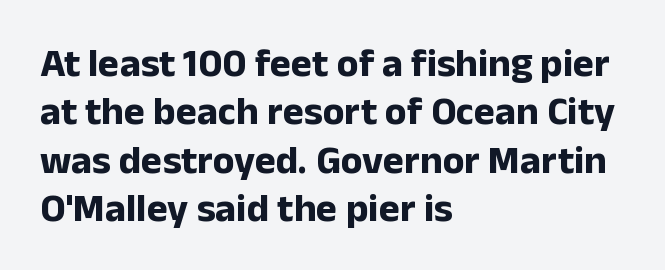
Reading down the block, your eye returns to a fixed left position each line. The letters carry no serifs — their stems end cleanly without finishing strokes. The passage shown is not underscored anywhere. Proportional: the letters do not fall into vertical columns. The typography opts for an upright posture over an oblique one.
